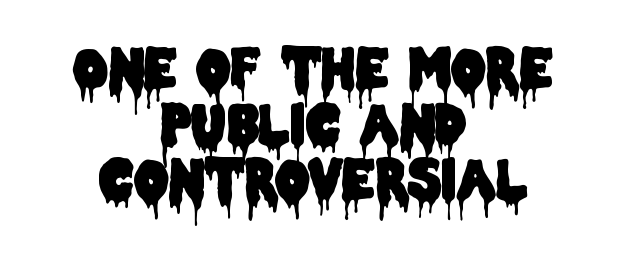
{"serif": "no", "italic": "no", "width": "condensed", "stroke_contrast": "low", "x_height": "large", "monospaced": "no", "underline": "no", "align": "center", "line_spacing": "tight", "line_spacing_ratio": 1.03, "letter_spacing": "normal", "letter_spacing_em": 0.0, "glyph_px": 54}
